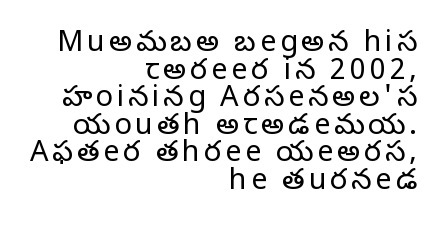
{"serif": "yes", "italic": "no", "bold": "no", "weight": "regular", "width": "normal", "stroke_contrast": "low", "x_height": "large", "monospaced": "no", "underline": "no", "align": "right", "line_spacing": "tight", "line_spacing_ratio": 0.95, "glyph_px": 29}
